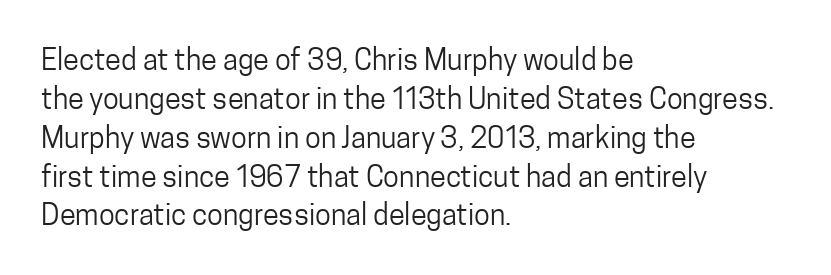
{"serif": "no", "italic": "no", "bold": "no", "weight": "regular", "width": "condensed", "stroke_contrast": "low", "x_height": "medium", "monospaced": "no", "underline": "no", "align": "left", "line_spacing": "normal", "line_spacing_ratio": 1.34, "letter_spacing": "normal", "letter_spacing_em": 0.0, "glyph_px": 29}
